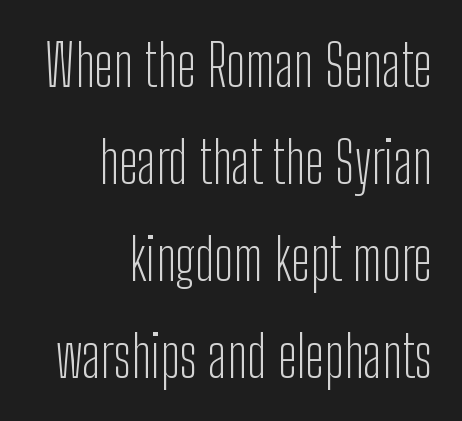
The image shows 57 px light, condensed sans-serif type, upright; set right-aligned, normal line spacing (1.7x), normal letter spacing, not underlined; low stroke contrast and a medium x-height.
